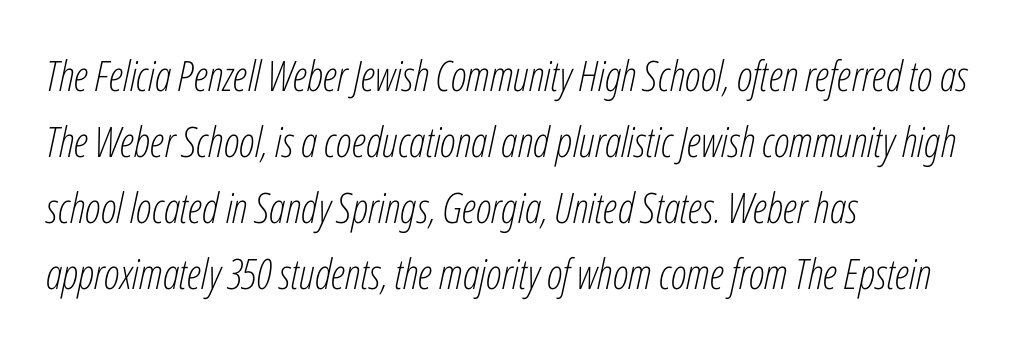
{"italic": "yes", "lean": "right", "slant_degrees": 12, "bold": "no", "weight": "light", "width": "condensed", "stroke_contrast": "low", "x_height": "medium", "monospaced": "no", "underline": "no", "align": "left", "line_spacing": "normal", "line_spacing_ratio": 1.57, "letter_spacing": "normal", "letter_spacing_em": 0.0, "glyph_px": 42}
